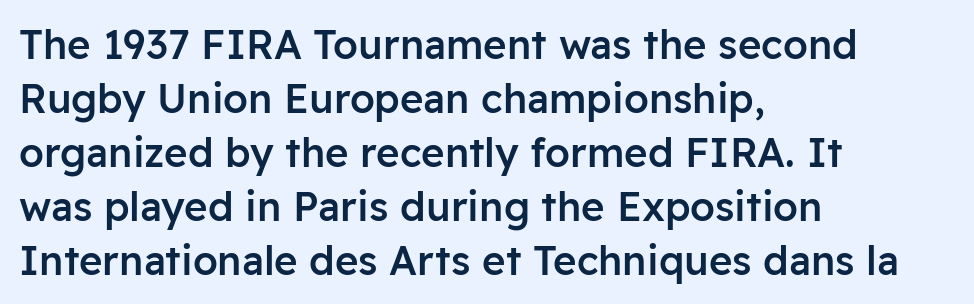
{"serif": "no", "italic": "no", "bold": "semi", "weight": "semibold", "width": "normal", "stroke_contrast": "low", "x_height": "medium", "monospaced": "no", "underline": "no", "align": "left", "line_spacing": "normal", "line_spacing_ratio": 1.35, "letter_spacing": "normal", "letter_spacing_em": 0.0, "glyph_px": 40}
